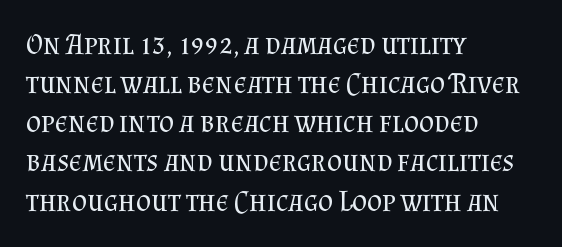
Q: Is the text bold? A: No.
Q: Is the text italic (slanted)? A: No, it is upright.
Q: Is the typeface a serif or a sans-serif typeface? A: Serif.
Q: Is the text underlined? A: No.
Q: How is the paragraph aligned? A: Left-aligned.
Q: Is the spacing between letters normal or unusually wide? A: Normal.
Q: Is the spacing between lines tight, normal or loose? A: Normal.
Q: Width (condensed, normal, or wide)? A: Normal.
Q: Stroke contrast? A: Medium.
Q: x-height? A: Small.
Q: Monospaced? A: No.
